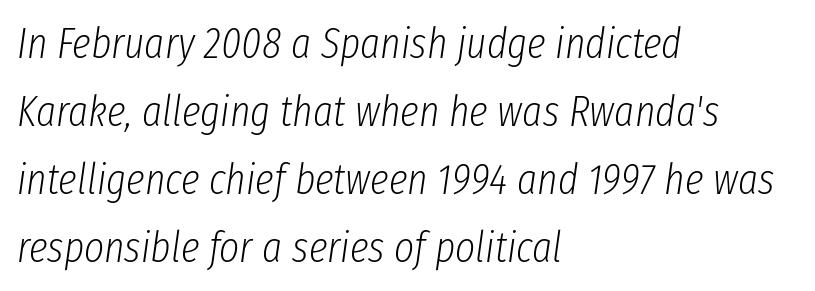
Q: Is the text bold? A: No.
Q: Is the text italic (slanted)? A: Yes, it leans right by about 8 degrees.
Q: Is the text underlined? A: No.
Q: How is the paragraph aligned? A: Left-aligned.
Q: Is the spacing between letters normal or unusually wide? A: Normal.
Q: Is the spacing between lines tight, normal or loose? A: Normal.
Q: Width (condensed, normal, or wide)? A: Condensed.
Q: Stroke contrast? A: Low.
Q: x-height? A: Medium.
Q: Monospaced? A: No.
